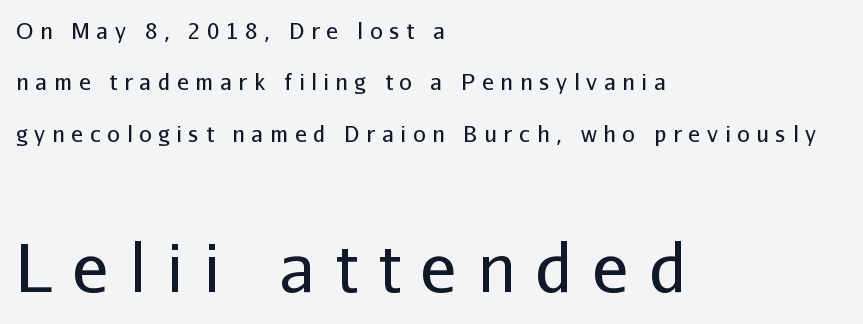
The image shows 67 px regular-weight sans-serif type, upright; set left-aligned, loose line spacing (2.34x), unusually wide letter spacing (+0.31 em), not underlined; the second (bottom) block is 3.05x larger; low stroke contrast and a medium x-height.
